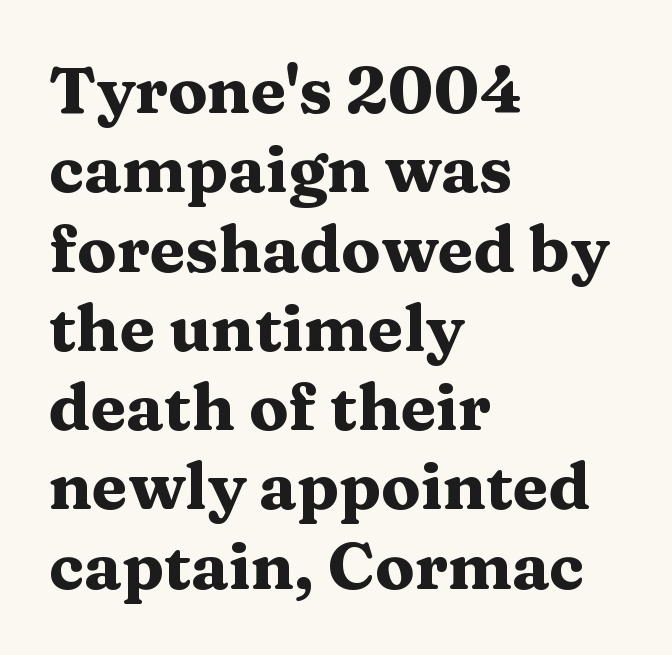
The image shows 65 px heavy, wide serif type, upright; set left-aligned, line spacing 1.22x, normal letter spacing, not underlined; medium stroke contrast and a medium x-height.
